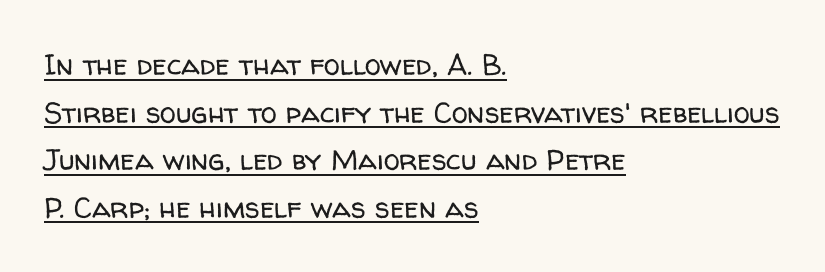
Stroke thickness stays within the range of a standard reading face or lighter. Notice how the passage keeps a crisp vertical edge on the left only. Tall strokes in this sample are plumb rather than angled. Glance below the letters and you will spot a drawn line.
